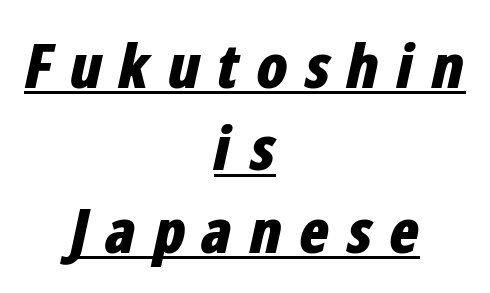
{"italic": "yes", "lean": "right", "slant_degrees": 12, "bold": "yes", "weight": "bold", "width": "condensed", "stroke_contrast": "low", "x_height": "medium", "monospaced": "no", "underline": "yes", "align": "center", "line_spacing": "normal", "line_spacing_ratio": 1.33, "letter_spacing": "wide", "letter_spacing_em": 0.26, "glyph_px": 62}
